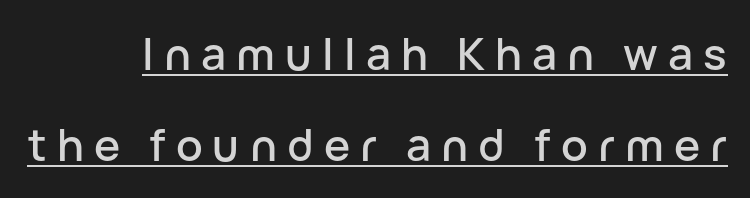
{"serif": "no", "italic": "no", "width": "normal", "stroke_contrast": "low", "x_height": "medium", "monospaced": "no", "underline": "yes", "align": "right", "line_spacing": "loose", "line_spacing_ratio": 2.06, "letter_spacing": "wide", "letter_spacing_em": 0.23, "glyph_px": 44}
